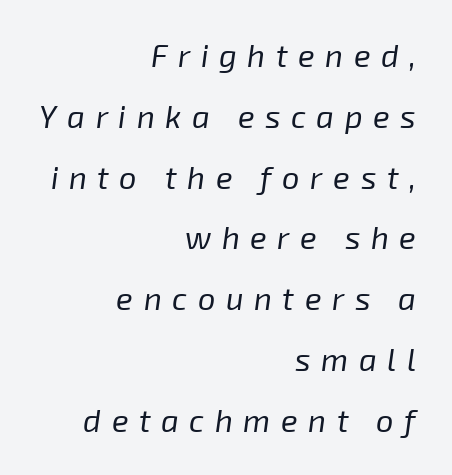
Q: Is the text bold? A: No.
Q: Is the text italic (slanted)? A: Yes, it leans right by about 8 degrees.
Q: Is the text underlined? A: No.
Q: How is the paragraph aligned? A: Right-aligned.
Q: Is the spacing between letters normal or unusually wide? A: Unusually wide.
Q: Is the spacing between lines tight, normal or loose? A: Loose.
Q: Width (condensed, normal, or wide)? A: Normal.
Q: Stroke contrast? A: Low.
Q: x-height? A: Medium.
Q: Monospaced? A: No.
